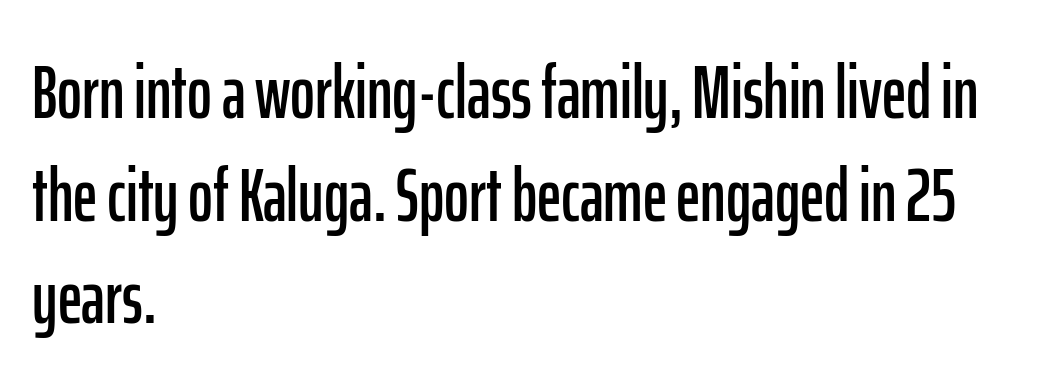
These lines sit exactly where default settings would place them. Style check: upright. Each word holds together tightly as a unit, with standard inter-letter gaps. Here the designer chose a conventional face with non-uniform glyph widths. Check the space under the baseline: it is left empty.
